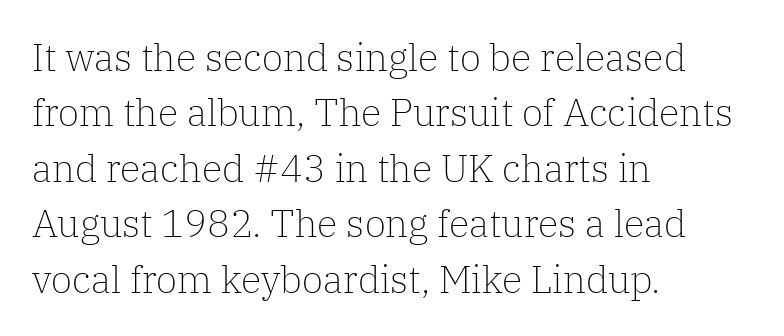
The image shows 38 px light serif type, upright; set left-aligned, normal line spacing (1.46x), normal letter spacing, not underlined; low stroke contrast and a medium x-height.
